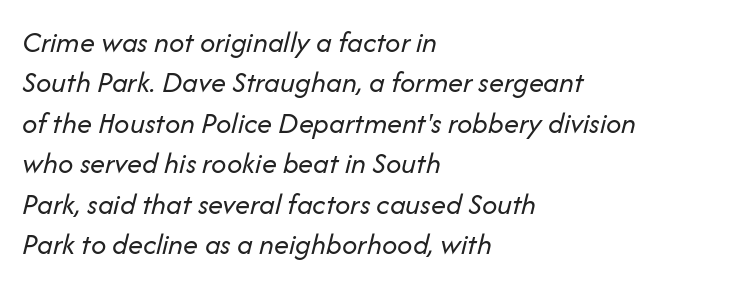
The image shows 30 px regular-weight type, italic (leaning right); set left-aligned, normal line spacing (1.35x), normal letter spacing, not underlined; low stroke contrast and a medium x-height.
